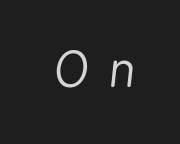
{"italic": "yes", "lean": "right", "slant_degrees": 6, "bold": "no", "weight": "regular", "width": "condensed", "stroke_contrast": "low", "x_height": "medium", "monospaced": "no", "underline": "no", "letter_spacing": "wide", "letter_spacing_em": 0.46, "glyph_px": 47}
